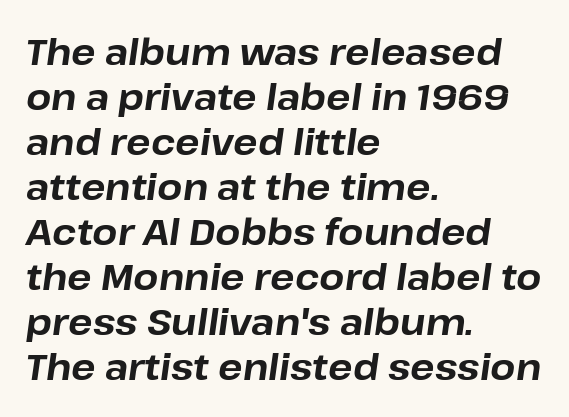
The image shows 36 px bold type, italic (leaning right); set left-aligned, normal line spacing (1.25x), normal letter spacing, not underlined; low stroke contrast and a medium x-height.
